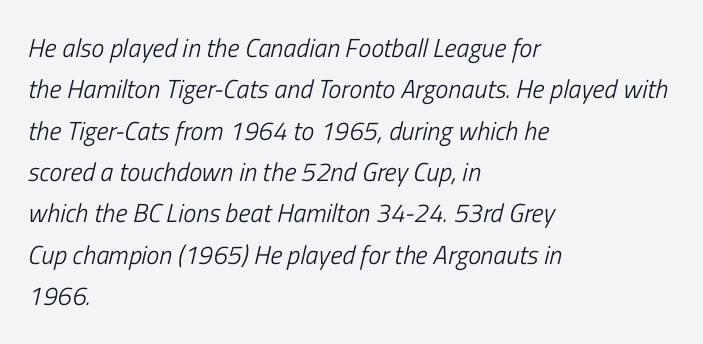
The rendering uses a moderate line-height, typical for paragraphs. Nobody drew a line under any word here. These glyphs show unthickened strokes, regular width or finer. Is the letter spacing exaggerated? No — it looks like the ordinary default. The specimen reads as italic at a glance.
